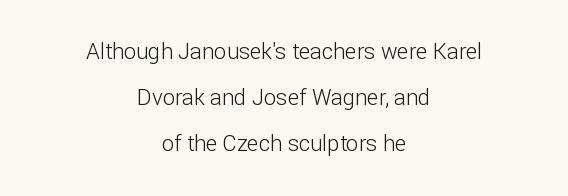
Q: Is the text bold? A: No.
Q: Is the text italic (slanted)? A: No, it is upright.
Q: Is the text underlined? A: No.
Q: How is the paragraph aligned? A: Centered.
Q: Is the spacing between letters normal or unusually wide? A: Normal.
Q: Is the spacing between lines tight, normal or loose? A: Loose.
